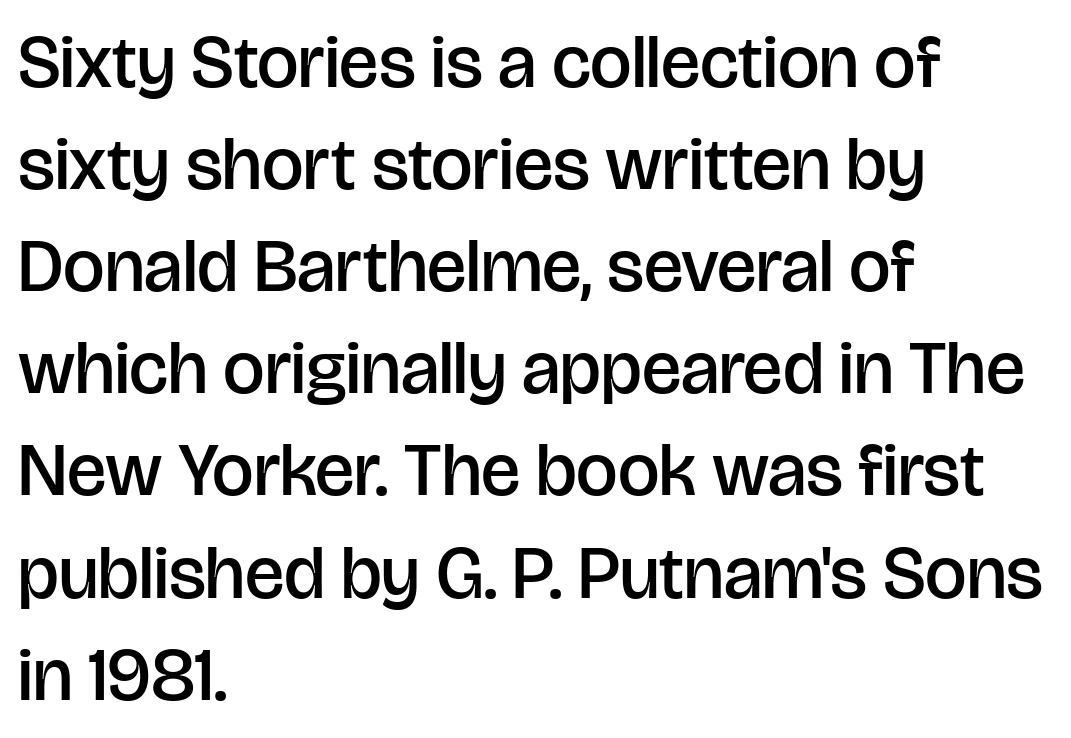
Q: Is the text bold? A: Semi-bold.
Q: Is the text italic (slanted)? A: No, it is upright.
Q: Is the typeface a serif or a sans-serif typeface? A: Sans-serif.
Q: Is the text underlined? A: No.
Q: How is the paragraph aligned? A: Left-aligned.
Q: Is the spacing between letters normal or unusually wide? A: Normal.
Q: Is the spacing between lines tight, normal or loose? A: Normal.
Q: Width (condensed, normal, or wide)? A: Normal.
Q: Stroke contrast? A: Low.
Q: x-height? A: Large.
Q: Monospaced? A: No.
